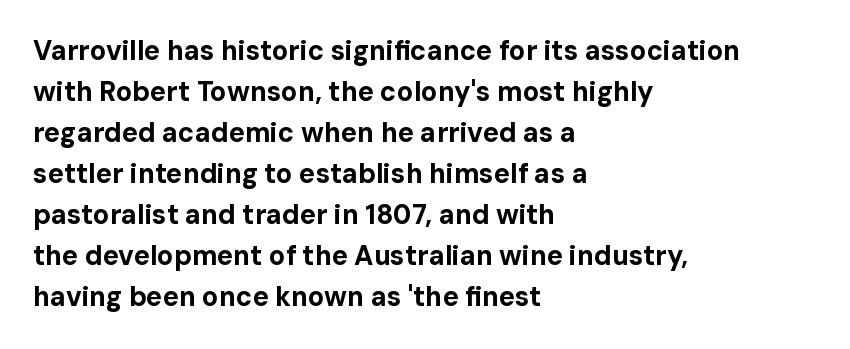
The image shows 27 px bold type, upright; set left-aligned, normal line spacing (1.52x), normal letter spacing, not underlined.
